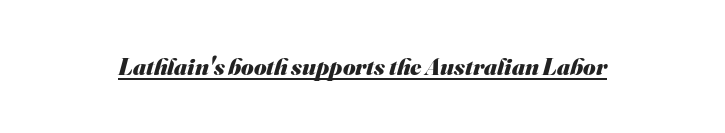
Emphasis by weight is at full strength: bold. Look at the tracking — it's just the regular setting, nothing added. Does a line run under the words? Yes, clearly.
